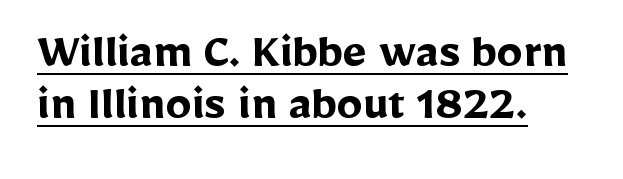
{"serif": "no", "italic": "no", "bold": "yes", "weight": "semibold", "width": "normal", "stroke_contrast": "low", "x_height": "medium", "monospaced": "no", "underline": "yes", "align": "left", "line_spacing": "tight", "line_spacing_ratio": 1.0, "letter_spacing": "normal", "letter_spacing_em": 0.0, "glyph_px": 52}
